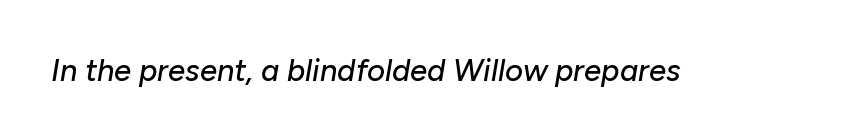
Q: Is the text italic (slanted)? A: Yes, it leans right by about 10 degrees.
Q: Is the text underlined? A: No.
Q: Is the spacing between letters normal or unusually wide? A: Normal.
Q: Width (condensed, normal, or wide)? A: Normal.
Q: Stroke contrast? A: Low.
Q: x-height? A: Medium.
Q: Monospaced? A: No.
